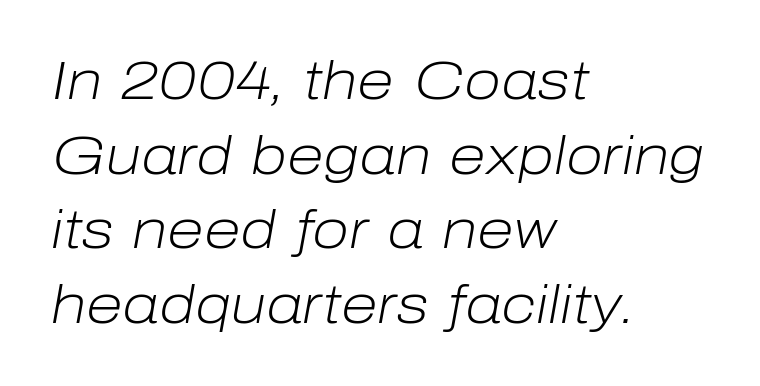
{"italic": "yes", "lean": "right", "slant_degrees": 10, "bold": "no", "weight": "light", "width": "normal", "stroke_contrast": "low", "x_height": "medium", "monospaced": "no", "underline": "no", "align": "left", "line_spacing": "normal", "line_spacing_ratio": 1.38, "letter_spacing": "normal", "letter_spacing_em": 0.0, "glyph_px": 54}
